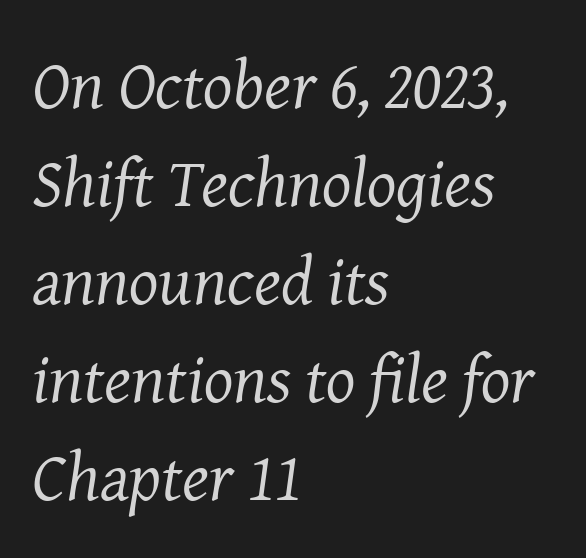
Normally led — the rows are evenly, conventionally spaced. Students, note that the glyphs here touch the page at normal intervals. Horizontal alignment here is leftward, the default for most running prose. In terms of posture, this sample is oblique. No heavy texture on the line: the type isn't bold.
